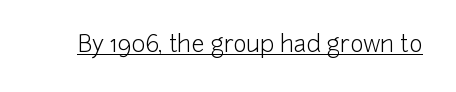
The image shows 23 px text type, upright; set normal letter spacing, underlined.
